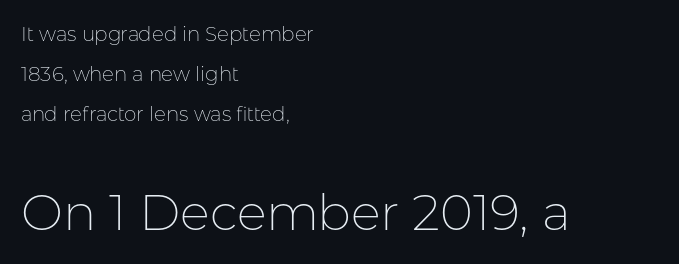
The image shows 50 px thin sans-serif type, upright; set left-aligned, loose line spacing (2.0x), normal letter spacing, not underlined; the second (bottom) block is 2.5x larger; low stroke contrast and a medium x-height.
